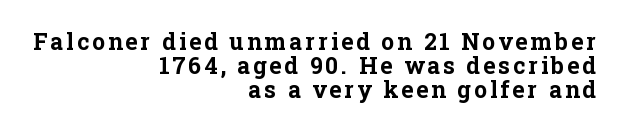
No word sits above an underline. The glyphs have the mass of a bold cut. The typesetter chose a ragged-left arrangement here. Vertical spacing — tight.
